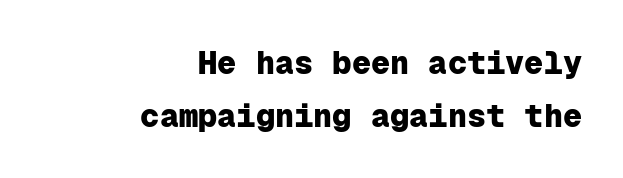
{"serif": "no", "italic": "no", "bold": "yes", "weight": "heavy", "width": "normal", "stroke_contrast": "low", "x_height": "medium", "monospaced": "yes", "underline": "no", "align": "right", "line_spacing": "normal", "line_spacing_ratio": 1.65, "letter_spacing": "normal", "letter_spacing_em": 0.0, "glyph_px": 32}
